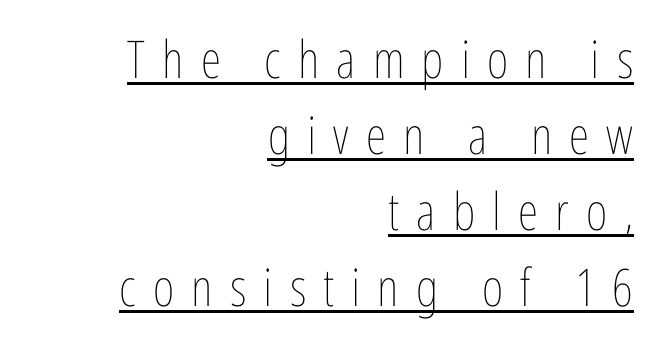
Q: Is the text bold? A: No.
Q: Is the text italic (slanted)? A: No, it is upright.
Q: Is the text underlined? A: Yes.
Q: How is the paragraph aligned? A: Right-aligned.
Q: Is the spacing between letters normal or unusually wide? A: Unusually wide.
Q: Is the spacing between lines tight, normal or loose? A: Normal.
Q: Width (condensed, normal, or wide)? A: Condensed.
Q: Stroke contrast? A: Low.
Q: x-height? A: Medium.
Q: Monospaced? A: No.
